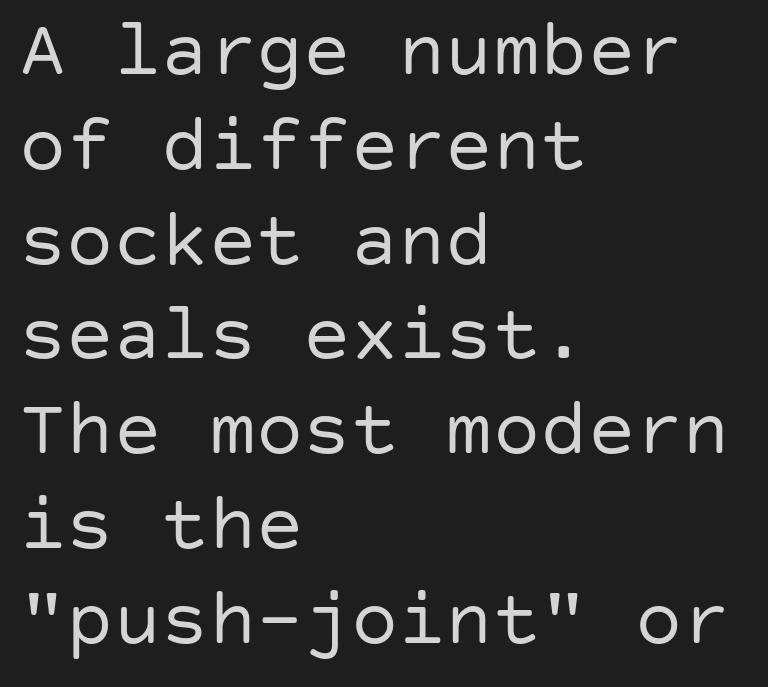
Q: Is the text bold? A: No.
Q: Is the text italic (slanted)? A: No, it is upright.
Q: Is the typeface a serif or a sans-serif typeface? A: Sans-serif.
Q: Is the text underlined? A: No.
Q: How is the paragraph aligned? A: Left-aligned.
Q: Is the spacing between letters normal or unusually wide? A: Normal.
Q: Width (condensed, normal, or wide)? A: Normal.
Q: Stroke contrast? A: Low.
Q: x-height? A: Large.
